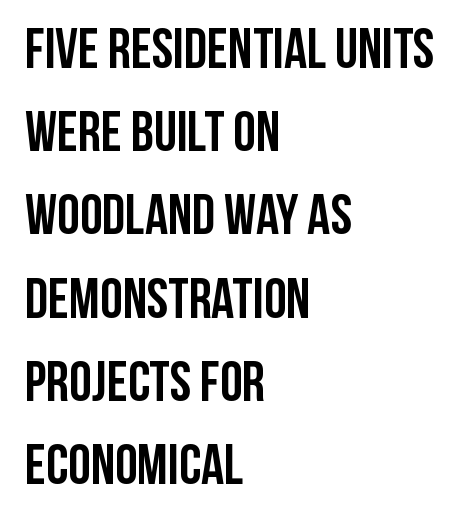
Just letters on the line, the space beneath them empty. Is this a fixed-width face? No — the glyphs have proportional, varying widths. Horizontal alignment here is leftward, the default for most running prose. Glyph-to-glyph distance matches everyday printed text. Posture: upright roman.
